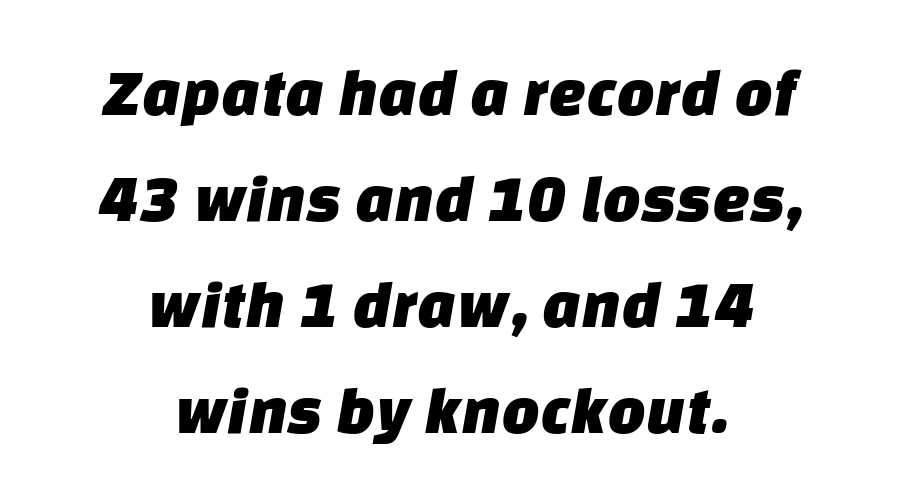
The image shows 67 px sans-serif type; set centered, normal line spacing (1.58x), normal letter spacing, not underlined; low stroke contrast and a large x-height.
